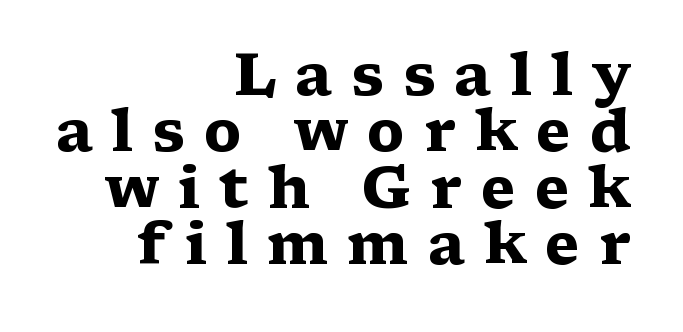
The paragraph has a hard right edge and a soft left edge. Underlining? Definitely not there. Posture: vertical. Weight: bold. Classification — serif. Tightly led — the rows are bunched.
